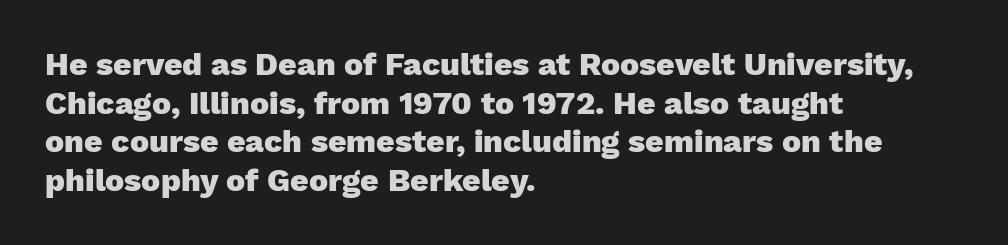
Q: Is the text bold? A: Yes.
Q: Is the text italic (slanted)? A: No, it is upright.
Q: Is the typeface a serif or a sans-serif typeface? A: Sans-serif.
Q: Is the text underlined? A: No.
Q: How is the paragraph aligned? A: Left-aligned.
Q: Is the spacing between letters normal or unusually wide? A: Normal.
Q: Width (condensed, normal, or wide)? A: Normal.
Q: Stroke contrast? A: Low.
Q: x-height? A: Medium.
Q: Monospaced? A: No.
